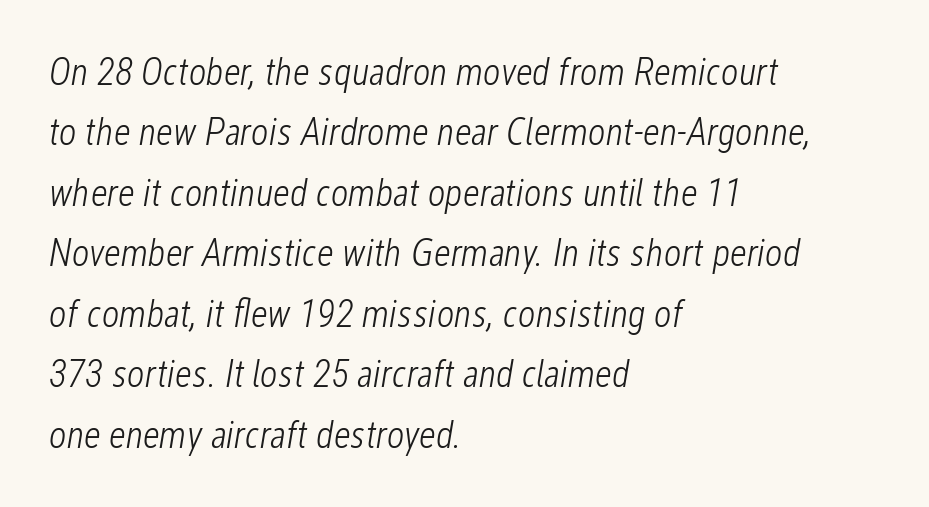
{"italic": "yes", "lean": "right", "slant_degrees": 12, "bold": "no", "weight": "light", "width": "condensed", "stroke_contrast": "low", "x_height": "medium", "monospaced": "no", "underline": "no", "align": "left", "line_spacing": "normal", "line_spacing_ratio": 1.59, "letter_spacing": "normal", "letter_spacing_em": 0.0, "glyph_px": 38}
